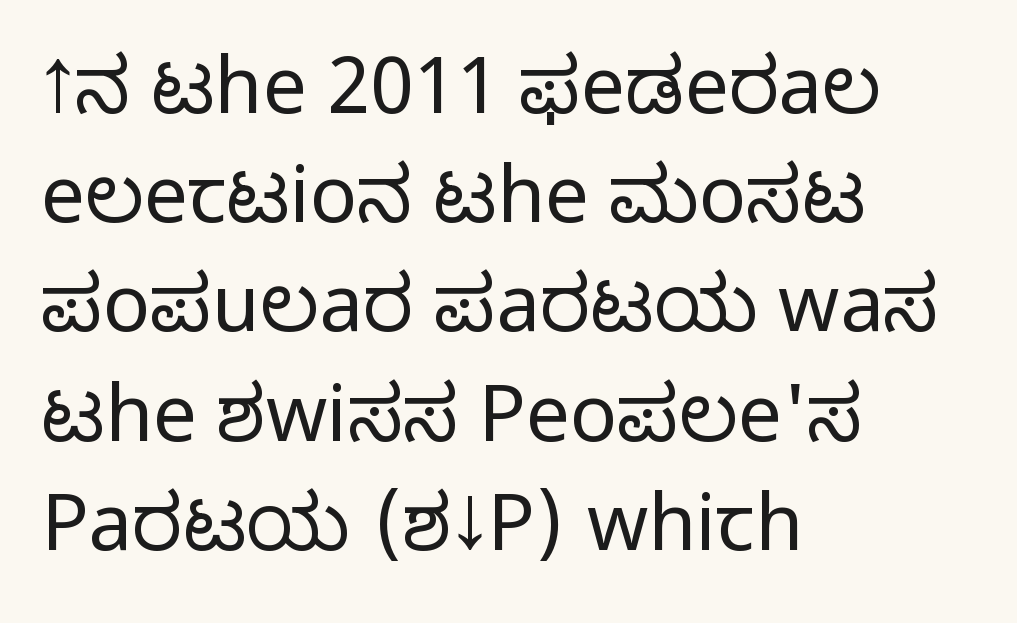
On a weight scale, this lands at 450 or below. No extra tracking has been applied to these lines. Unlike italic type, these characters show no tilt at all. Teacher's note: observe the even left margin — that is flush-left alignment.
